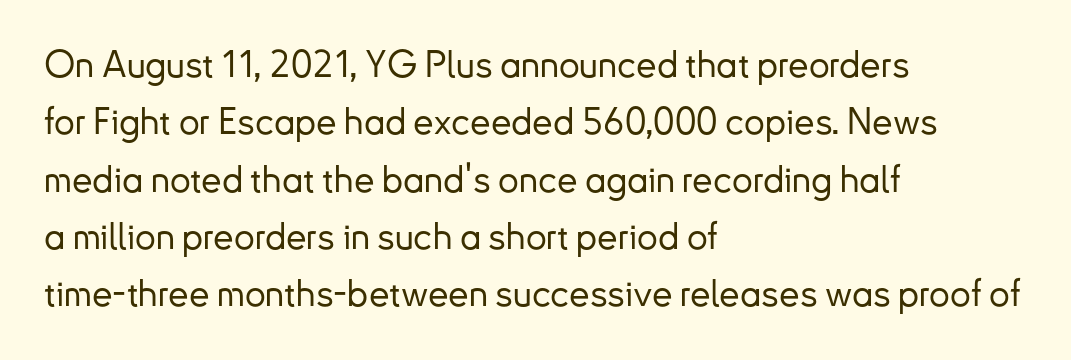
Q: Is the text italic (slanted)? A: No, it is upright.
Q: Is the typeface a serif or a sans-serif typeface? A: Sans-serif.
Q: Is the text underlined? A: No.
Q: How is the paragraph aligned? A: Left-aligned.
Q: Is the spacing between letters normal or unusually wide? A: Normal.
Q: Is the spacing between lines tight, normal or loose? A: Normal.
Q: Width (condensed, normal, or wide)? A: Normal.
Q: Stroke contrast? A: Low.
Q: x-height? A: Small.
Q: Monospaced? A: No.
